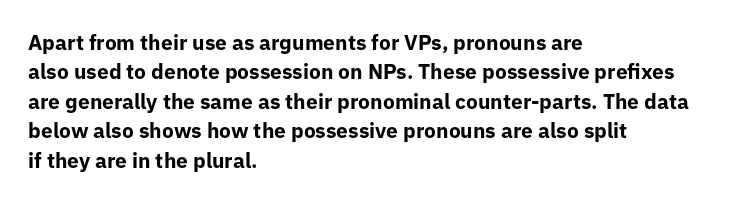
The image shows 21 px bold type, upright; set left-aligned, normal line spacing (1.4x), normal letter spacing, not underlined.
